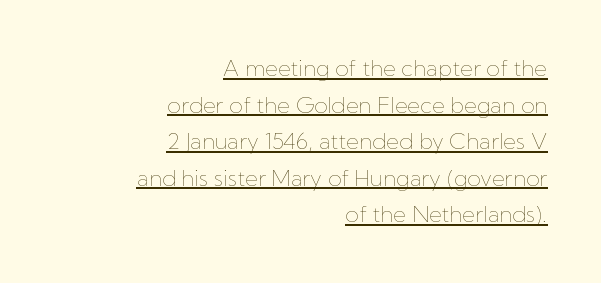
Stems and bowls with no extra thickness — not bold. The passage is arranged like a letterhead date or caption credit — flush right. Honestly, the underline is the first thing you notice here. Honestly, the letter spacing is just normal — you wouldn't notice it.
